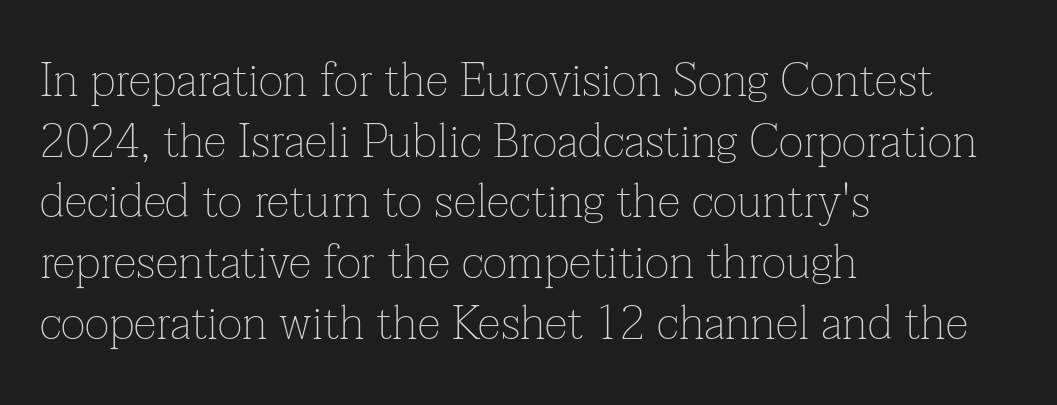
In terms of posture, this sample is upright. The cut favours lightness, reaching ordinary text weight at its darkest. Reading down the column, the eye jumps a familiar distance to each next line. Each letter keeps its own natural width here, so spacing adapts to shape. Serif or sans? Serif — the stroke terminals have little feet. The gap between lines stays unmarked.
